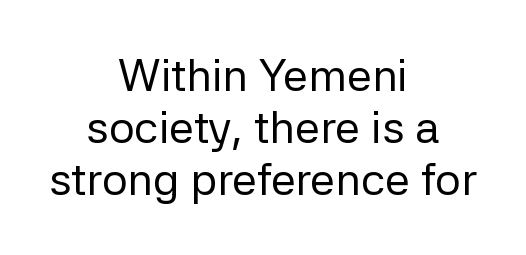
Font category for this specimen: sans-serif. Is this a fixed-width face? No — the glyphs have proportional, varying widths. Teacher's note: observe the equal gaps on both sides — that is centered alignment. Each stroke keeps to a modest, everyday thickness or less. The foot of each line stays bare and open. A typesetter would mark this as roman, not italic.
